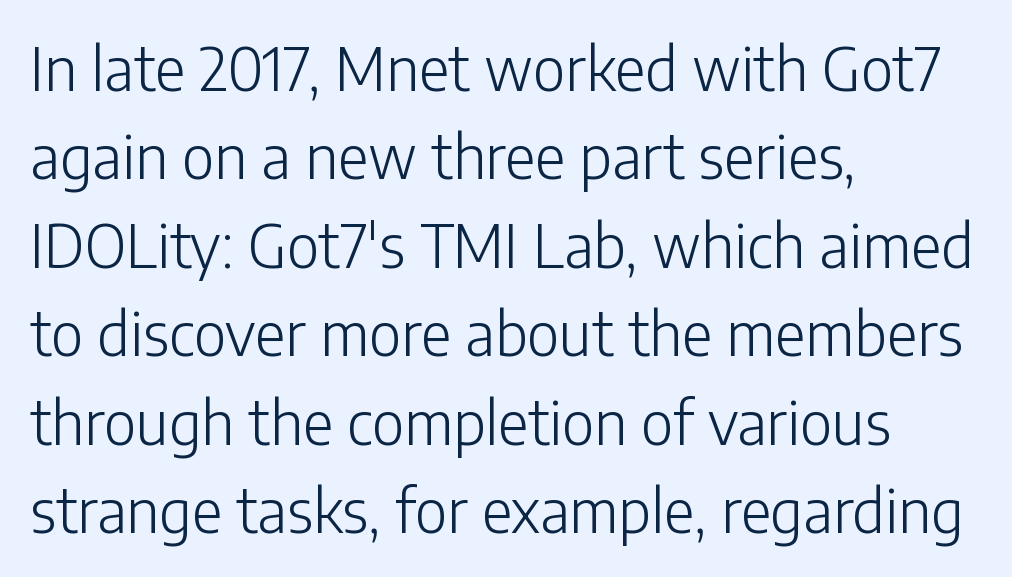
{"serif": "no", "italic": "no", "bold": "no", "weight": "light", "width": "normal", "stroke_contrast": "low", "x_height": "medium", "monospaced": "no", "underline": "no", "align": "left", "line_spacing": "normal", "line_spacing_ratio": 1.5, "letter_spacing": "normal", "letter_spacing_em": 0.0, "glyph_px": 59}
